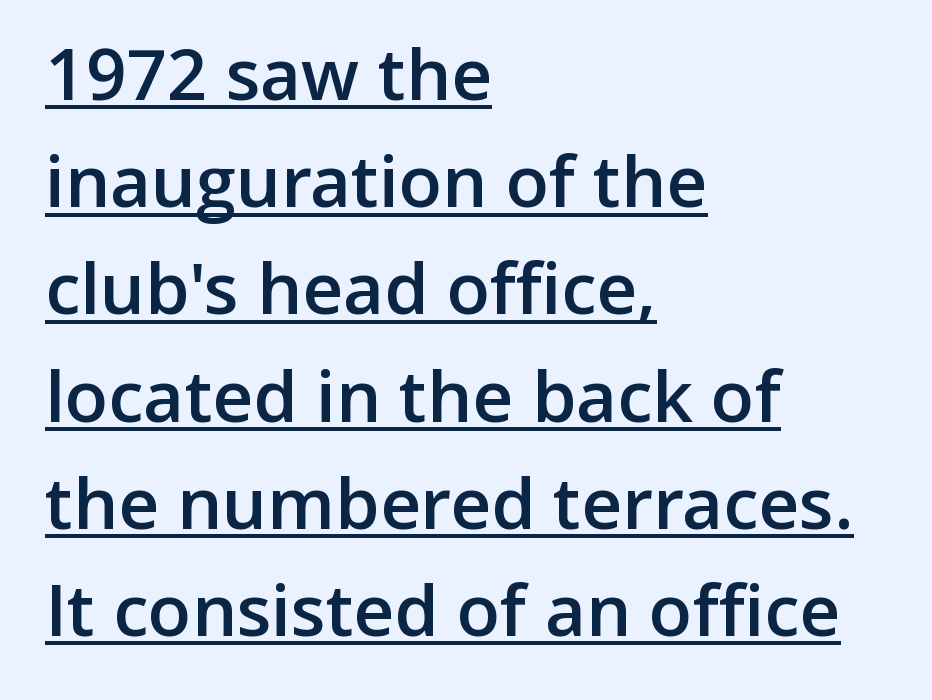
{"serif": "no", "italic": "no", "bold": "semi", "weight": "semibold", "width": "normal", "stroke_contrast": "low", "x_height": "medium", "monospaced": "no", "underline": "yes", "align": "left", "line_spacing": "normal", "line_spacing_ratio": 1.51, "letter_spacing": "normal", "letter_spacing_em": 0.0, "glyph_px": 71}
